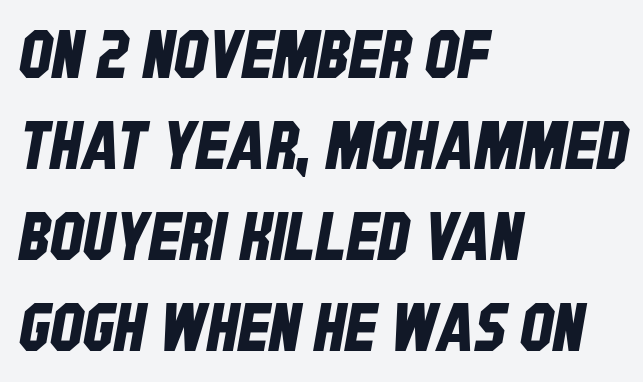
Q: Is the typeface a serif or a sans-serif typeface? A: Sans-serif.
Q: Is the text underlined? A: No.
Q: How is the paragraph aligned? A: Left-aligned.
Q: Is the spacing between letters normal or unusually wide? A: Normal.
Q: Is the spacing between lines tight, normal or loose? A: Normal.
Q: Width (condensed, normal, or wide)? A: Condensed.
Q: Stroke contrast? A: Low.
Q: x-height? A: Large.
Q: Monospaced? A: No.
